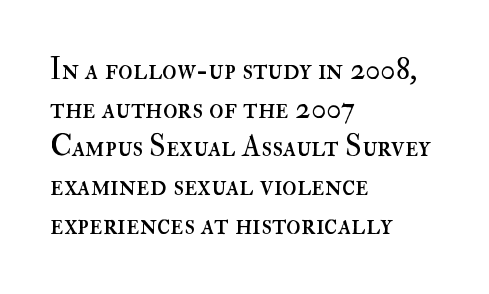
{"italic": "no", "bold": "no", "weight": "regular", "width": "normal", "stroke_contrast": "high", "x_height": "small", "monospaced": "no", "underline": "no", "align": "left", "line_spacing": "normal", "line_spacing_ratio": 1.29, "letter_spacing": "normal", "letter_spacing_em": 0.0, "glyph_px": 30}
